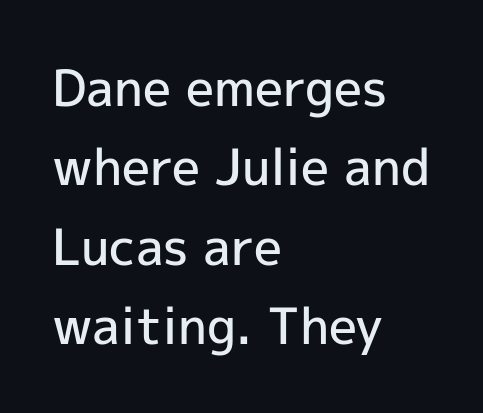
Serif or sans? Sans — the stroke terminals are bare. Strokes here are thickened, but only to semibold level. Unlike italic type, these characters show no tilt at all. Check under the words: just untouched page.
